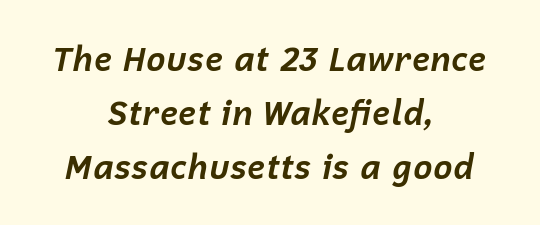
Q: Is the text bold? A: Yes.
Q: Is the text italic (slanted)? A: Yes, it leans right by about 12 degrees.
Q: Is the text underlined? A: No.
Q: How is the paragraph aligned? A: Centered.
Q: Is the spacing between letters normal or unusually wide? A: Normal.
Q: Is the spacing between lines tight, normal or loose? A: Normal.
Q: Width (condensed, normal, or wide)? A: Normal.
Q: Stroke contrast? A: Low.
Q: x-height? A: Medium.
Q: Monospaced? A: No.
